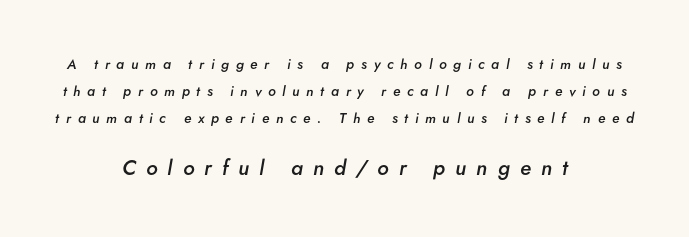
{"italic": "yes", "lean": "right", "slant_degrees": 5, "bold": "semi", "underline": "no", "align": "center", "line_spacing": "loose", "line_spacing_ratio": 1.93, "letter_spacing": "wide", "letter_spacing_em": 0.48, "larger_block": "second", "size_ratio": 1.5, "glyph_px": 21}
